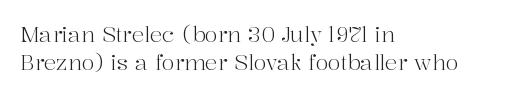
Q: Is the text bold? A: No.
Q: Is the text italic (slanted)? A: No, it is upright.
Q: Is the text underlined? A: No.
Q: How is the paragraph aligned? A: Left-aligned.
Q: Is the spacing between letters normal or unusually wide? A: Normal.
Q: Is the spacing between lines tight, normal or loose? A: Normal.
